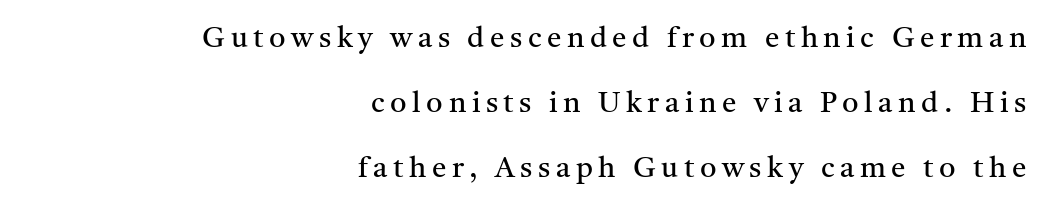
To sum up the face: it has serifs. This sample is right-justified, so line beginnings fall wherever the words allow. The lettering stays uniformly vertical, giving the passage a roman look. Words float on clear page, feet unadorned. Quick note: interline space is abundant. The rendering uses natural spacing where letterforms have individual widths.
